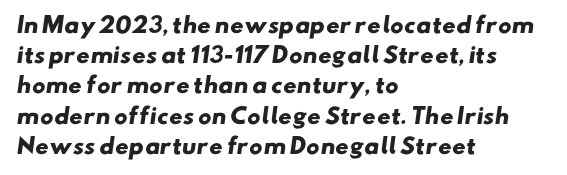
{"bold": "yes", "underline": "no", "align": "left", "line_spacing": "normal", "line_spacing_ratio": 1.44, "letter_spacing": "normal", "letter_spacing_em": 0.0, "glyph_px": 21}
